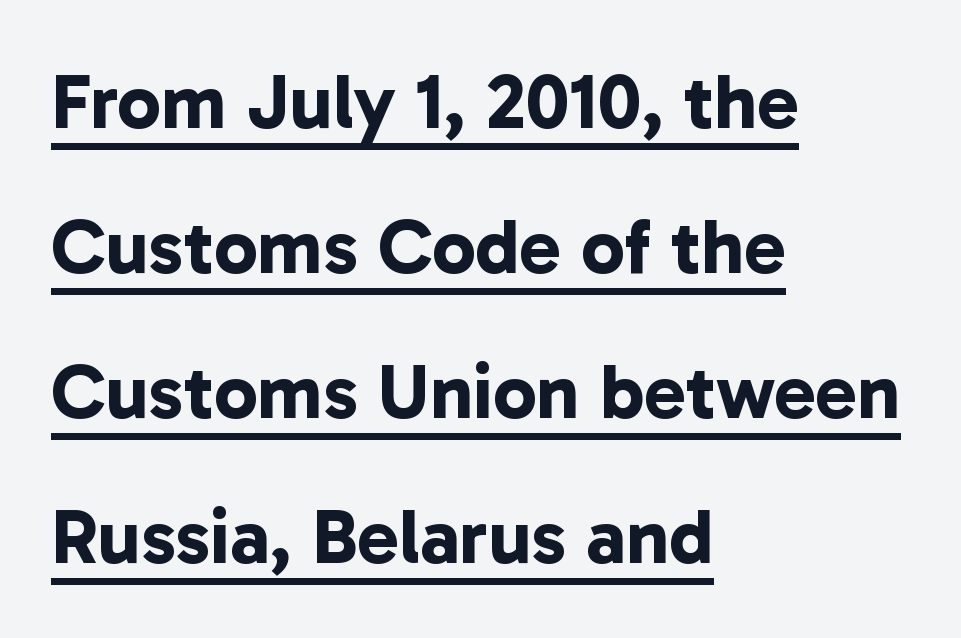
The image shows 78 px bold sans-serif type; set left-aligned, line spacing 1.86x, normal letter spacing, underlined; low stroke contrast and a medium x-height.
